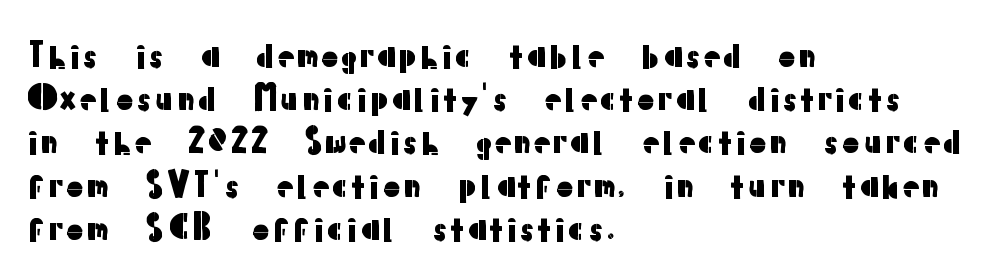
Q: Is the text italic (slanted)? A: No, it is upright.
Q: Is the typeface a serif or a sans-serif typeface? A: Sans-serif.
Q: Is the text underlined? A: No.
Q: How is the paragraph aligned? A: Left-aligned.
Q: Is the spacing between letters normal or unusually wide? A: Normal.
Q: Is the spacing between lines tight, normal or loose? A: Normal.
Q: Width (condensed, normal, or wide)? A: Normal.
Q: Stroke contrast? A: Low.
Q: x-height? A: Medium.
Q: Monospaced? A: No.
